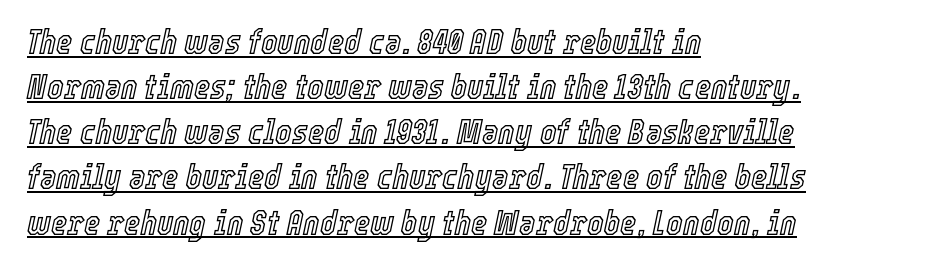
Q: Is the text italic (slanted)? A: Yes, it leans right by about 12 degrees.
Q: Is the text underlined? A: Yes.
Q: How is the paragraph aligned? A: Left-aligned.
Q: Is the spacing between letters normal or unusually wide? A: Normal.
Q: Is the spacing between lines tight, normal or loose? A: Normal.
Q: Width (condensed, normal, or wide)? A: Condensed.
Q: x-height? A: Medium.
Q: Monospaced? A: No.
